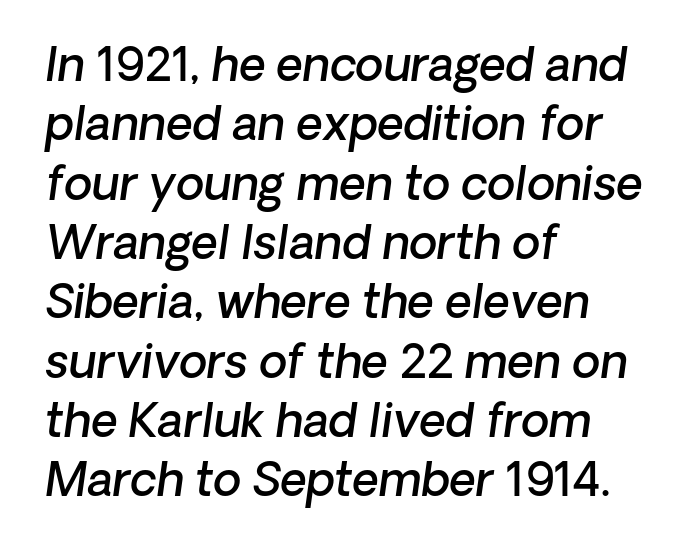
Font category for this specimen: sans-serif. A bare baseline throughout the passage. Compared with typical paragraphs, the rows here are spaced about the same. A fair bit of extra ink — the face is semibold, not bold. Letter spacing: default. The ragged edge is on the right, which tells us the setting is flush left.
